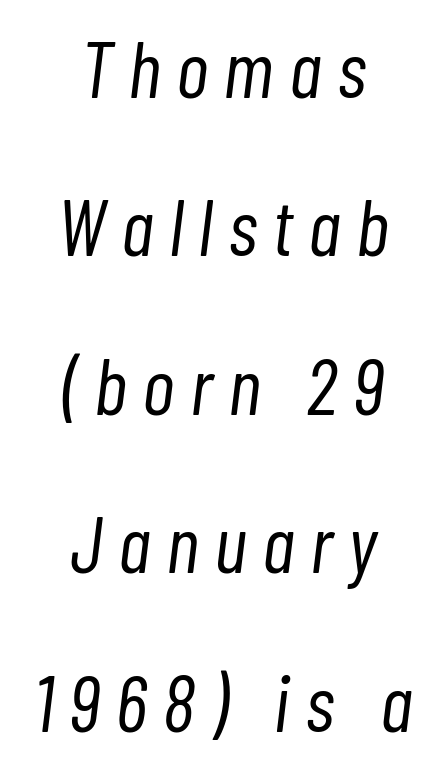
{"italic": "yes", "lean": "right", "slant_degrees": 7, "bold": "no", "weight": "light", "width": "condensed", "stroke_contrast": "low", "x_height": "medium", "monospaced": "no", "underline": "no", "align": "center", "line_spacing": "loose", "line_spacing_ratio": 1.98, "glyph_px": 80}
